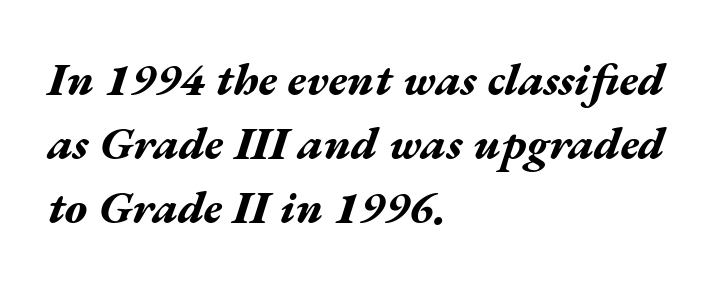
Is the block centered? No — it sits flush against the left margin. The passage shown stacks its lines at a standard gap. Plain, unruled lines of type. The passage shown is typed in a proportional face where columns would drift. The font is running at its bold setting. The specimen reads as italic at a glance.
